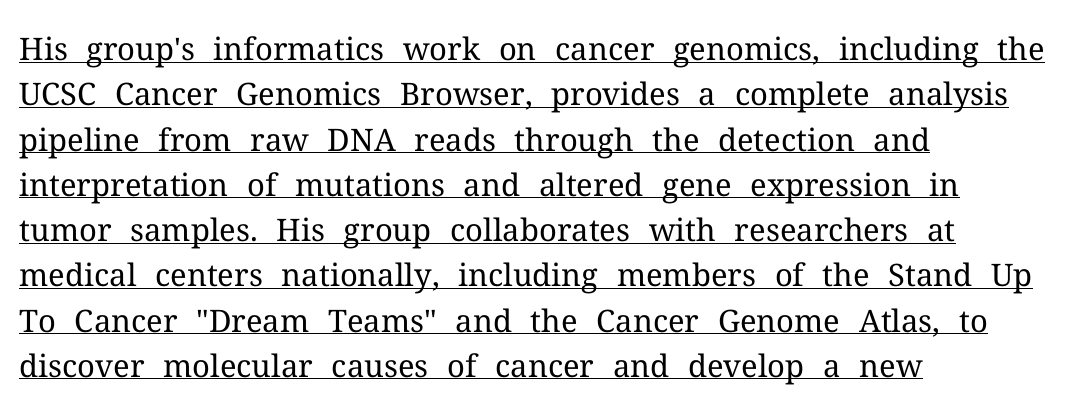
The weight tops out at a normal text grade. The typesetter chose a ragged-right arrangement here. This is roman type, the default non-slanted kind. The typesetter has applied underlining to the passage shown. This sample uses plain, unmodified letter spacing.
